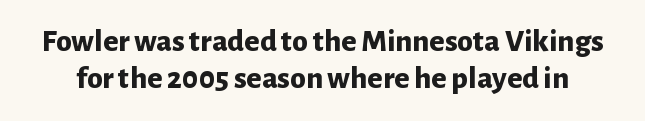
The image shows 32 px bold sans-serif type, upright; set line spacing 1.17x, normal letter spacing, not underlined; low stroke contrast and a medium x-height.
